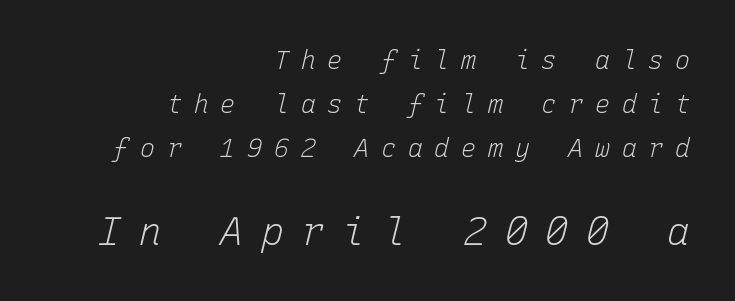
The image shows 38 px light type, italic (leaning right), monospaced; set right-aligned, line spacing 1.77x, unusually wide letter spacing (+0.47 em), not underlined; the second (bottom) block is 1.52x larger; low stroke contrast and a medium x-height.
